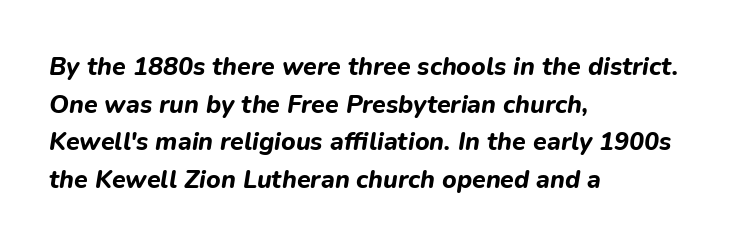
Q: Is the text bold? A: Yes.
Q: Is the text italic (slanted)? A: Yes, it leans right by about 9 degrees.
Q: Is the text underlined? A: No.
Q: How is the paragraph aligned? A: Left-aligned.
Q: Is the spacing between letters normal or unusually wide? A: Normal.
Q: Is the spacing between lines tight, normal or loose? A: Normal.
